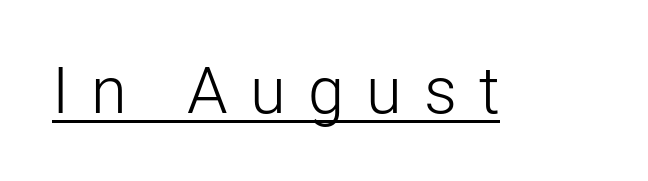
Q: Is the text bold? A: No.
Q: Is the text italic (slanted)? A: No, it is upright.
Q: Is the typeface a serif or a sans-serif typeface? A: Sans-serif.
Q: Is the text underlined? A: Yes.
Q: Is the spacing between letters normal or unusually wide? A: Unusually wide.
Q: Width (condensed, normal, or wide)? A: Normal.
Q: Stroke contrast? A: Low.
Q: x-height? A: Medium.
Q: Monospaced? A: No.
